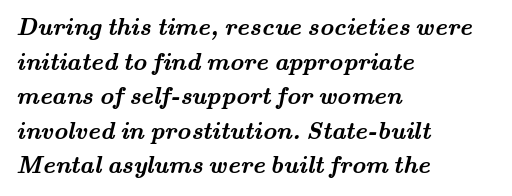
The image shows 24 px bold type; set left-aligned, normal line spacing (1.44x), normal letter spacing, not underlined.
